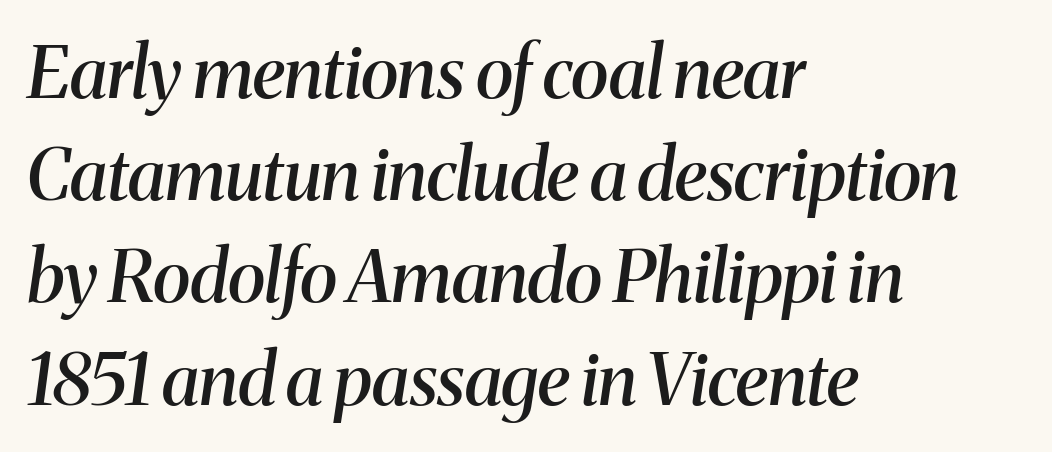
Q: Is the text bold? A: Semi-bold.
Q: Is the text italic (slanted)? A: Yes, it leans right by about 8 degrees.
Q: Is the typeface a serif or a sans-serif typeface? A: Serif.
Q: Is the text underlined? A: No.
Q: How is the paragraph aligned? A: Left-aligned.
Q: Is the spacing between letters normal or unusually wide? A: Normal.
Q: Is the spacing between lines tight, normal or loose? A: Normal.
Q: Width (condensed, normal, or wide)? A: Normal.
Q: Stroke contrast? A: Medium.
Q: x-height? A: Medium.
Q: Monospaced? A: No.
